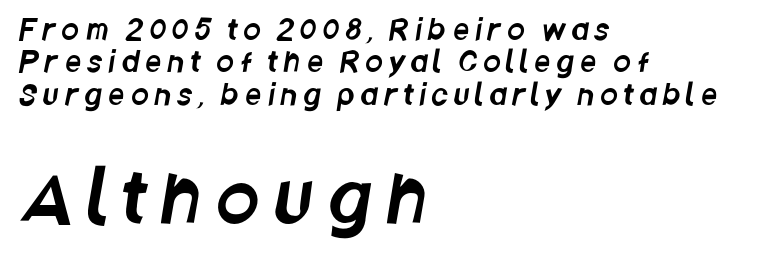
The image shows 69 px condensed sans-serif type; set left-aligned, line spacing 1.16x, unusually wide letter spacing (+0.23 em), not underlined; the second (bottom) block is 2.46x larger; low stroke contrast and a large x-height.
